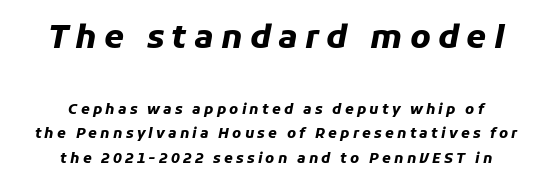
Q: Is the text bold? A: Yes.
Q: Is the text italic (slanted)? A: Yes, it leans right by about 11 degrees.
Q: Is the text underlined? A: No.
Q: How is the paragraph aligned? A: Centered.
Q: Is the spacing between letters normal or unusually wide? A: Unusually wide.
Q: Which block of text is set in a larger size, the first (top) or the second (bottom)? A: The first (top) one.
Q: Width (condensed, normal, or wide)? A: Normal.
Q: Stroke contrast? A: Low.
Q: x-height? A: Medium.
Q: Monospaced? A: No.
